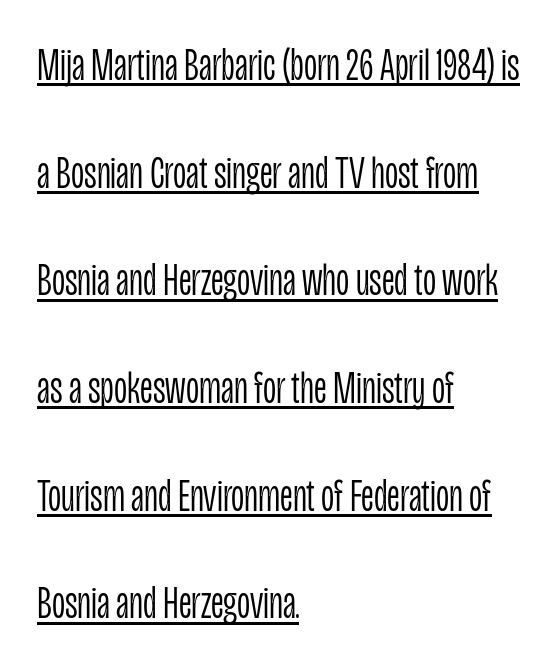
{"serif": "no", "italic": "no", "bold": "no", "weight": "light", "width": "condensed", "stroke_contrast": "low", "x_height": "large", "monospaced": "no", "underline": "yes", "align": "left", "line_spacing": "loose", "line_spacing_ratio": 2.34, "letter_spacing": "normal", "letter_spacing_em": 0.0, "glyph_px": 46}
